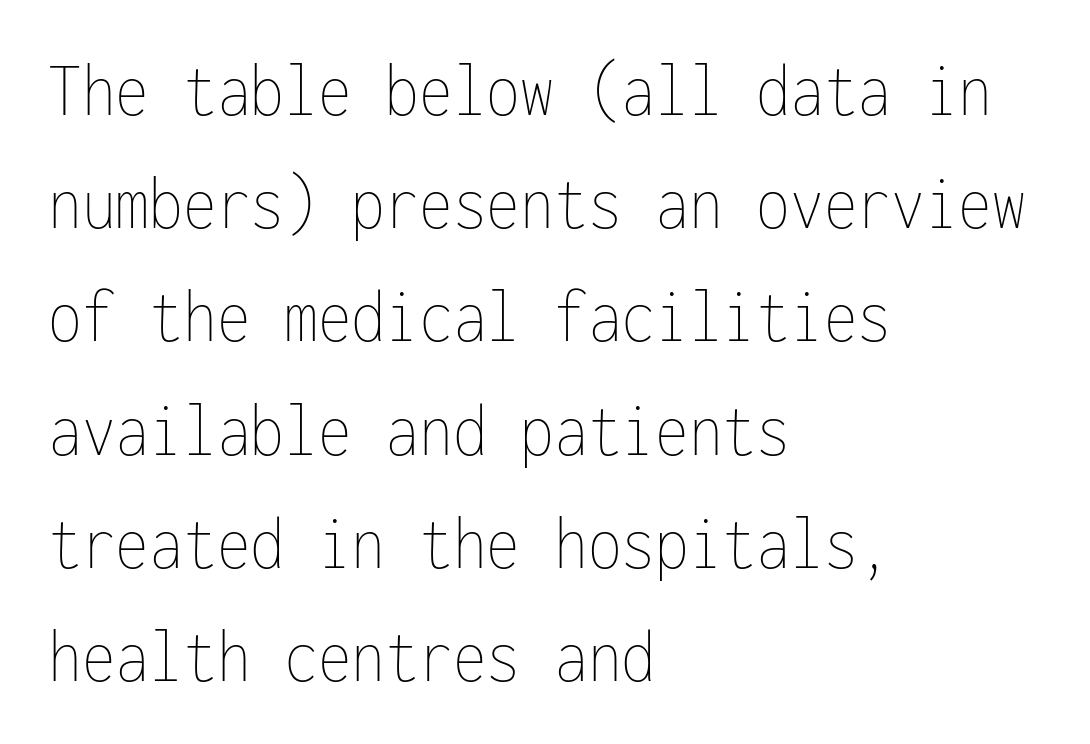
The image shows 77 px thin, condensed type, upright, monospaced; set left-aligned, normal line spacing (1.47x), normal letter spacing, not underlined; low stroke contrast and a medium x-height.
